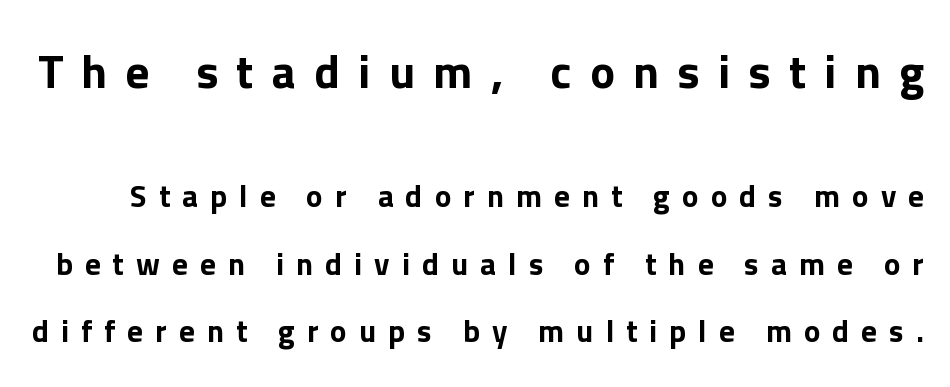
The image shows 47 px sans-serif type, upright; set loose line spacing (2.18x), unusually wide letter spacing (+0.39 em), not underlined; the first (top) block is 1.52x larger; low stroke contrast and a medium x-height.
